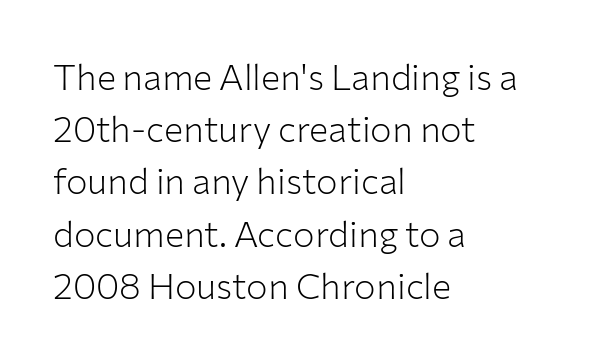
The image shows 36 px light sans-serif type, upright; set left-aligned, normal line spacing (1.45x), normal letter spacing, not underlined; low stroke contrast and a medium x-height.
